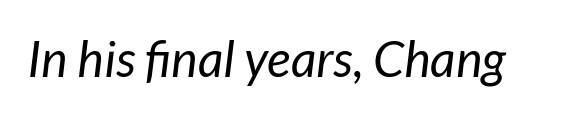
Q: Is the text bold? A: No.
Q: Is the text italic (slanted)? A: Yes, it leans right by about 7 degrees.
Q: Is the text underlined? A: No.
Q: Is the spacing between letters normal or unusually wide? A: Normal.
Q: Width (condensed, normal, or wide)? A: Normal.
Q: Stroke contrast? A: Low.
Q: x-height? A: Medium.
Q: Monospaced? A: No.
